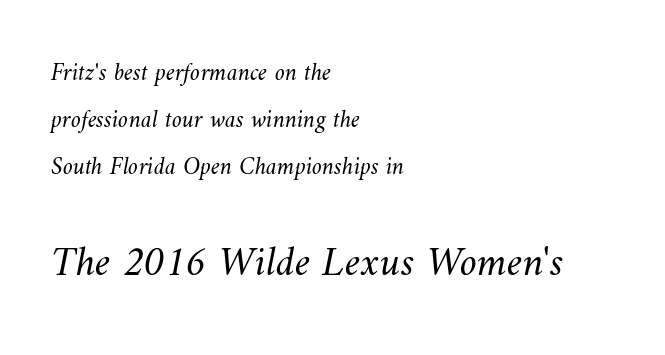
Does the copy run flush right? No — it runs flush left. Rule under the text: the space is simply empty. The horizontal fit of the characters is conventional and even. Weight: in the light-to-regular range. The passage shown is typed in a proportional face where columns would drift. In this sample the second text group is rendered at the bigger scale.
